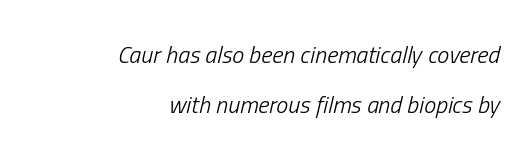
Each stroke keeps to a modest, everyday thickness or less. Tracking value appears to be zero — textbook default spacing. Compared with typical paragraphs, the rows here are farther apart. The axis of the letterforms is tilted away from vertical.
